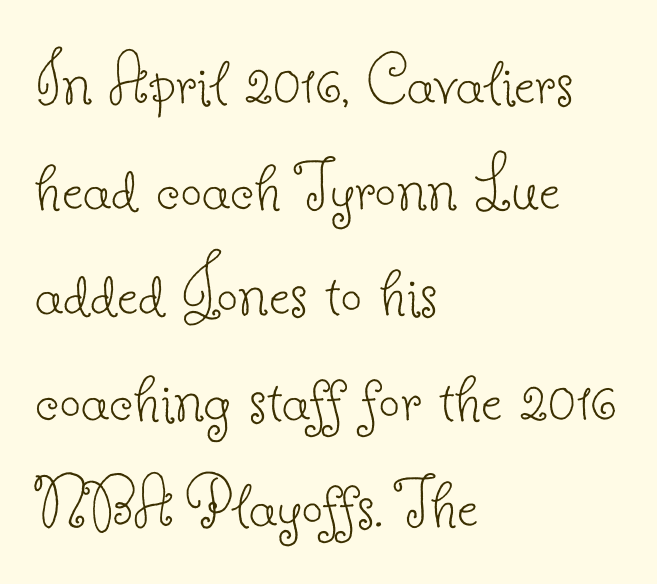
Q: Is the text bold? A: No.
Q: Is the text italic (slanted)? A: No, it is upright.
Q: Is the typeface a serif or a sans-serif typeface? A: Serif.
Q: Is the text underlined? A: No.
Q: How is the paragraph aligned? A: Left-aligned.
Q: Is the spacing between letters normal or unusually wide? A: Normal.
Q: Is the spacing between lines tight, normal or loose? A: Normal.
Q: Width (condensed, normal, or wide)? A: Normal.
Q: Stroke contrast? A: Low.
Q: x-height? A: Small.
Q: Monospaced? A: No.
